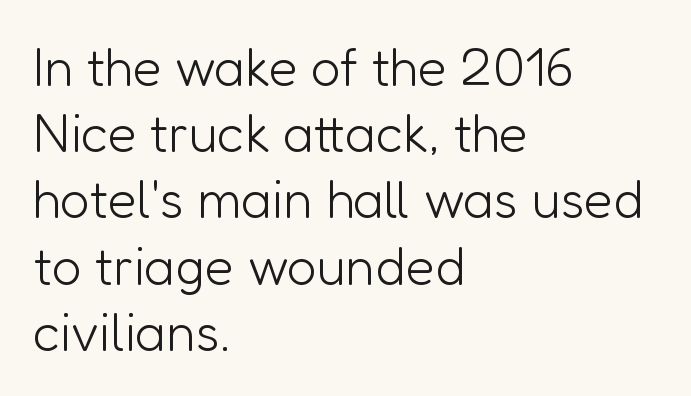
The image shows 53 px light sans-serif type, upright; set left-aligned, normal line spacing (1.25x), normal letter spacing, not underlined; low stroke contrast and a medium x-height.
